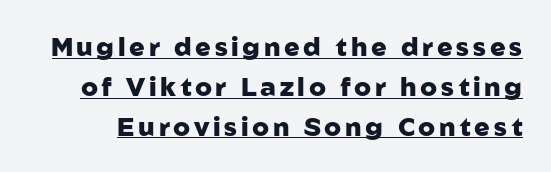
Q: Is the text bold? A: Yes.
Q: Is the text italic (slanted)? A: No, it is upright.
Q: Is the text underlined? A: Yes.
Q: Is the spacing between lines tight, normal or loose? A: Normal.
